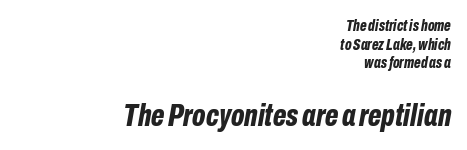
Q: Is the text bold? A: Yes.
Q: Is the text italic (slanted)? A: Yes, it leans right by about 10 degrees.
Q: Is the text underlined? A: No.
Q: How is the paragraph aligned? A: Right-aligned.
Q: Is the spacing between letters normal or unusually wide? A: Normal.
Q: Which block of text is set in a larger size, the first (top) or the second (bottom)? A: The second (bottom) one.
Q: Width (condensed, normal, or wide)? A: Condensed.
Q: Stroke contrast? A: Low.
Q: x-height? A: Medium.
Q: Monospaced? A: No.
